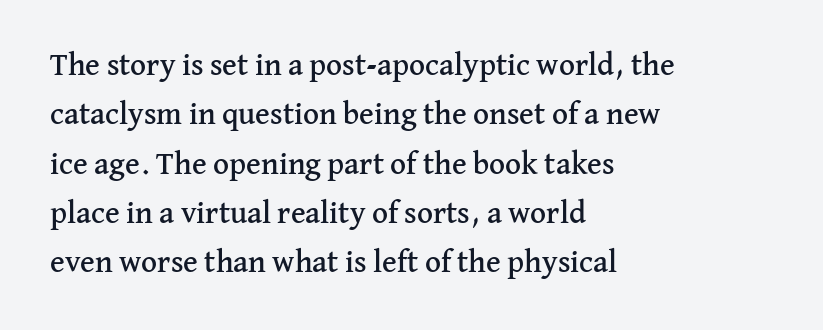
{"serif": "yes", "italic": "no", "width": "normal", "stroke_contrast": "medium", "x_height": "medium", "monospaced": "no", "underline": "no", "align": "left", "line_spacing": "normal", "line_spacing_ratio": 1.59, "letter_spacing": "normal", "letter_spacing_em": 0.0, "glyph_px": 31}
